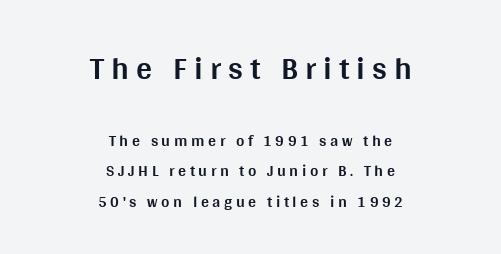
Q: Is the text bold? A: Yes.
Q: Is the text italic (slanted)? A: No, it is upright.
Q: Is the typeface a serif or a sans-serif typeface? A: Sans-serif.
Q: Is the text underlined? A: No.
Q: How is the paragraph aligned? A: Centered.
Q: Is the spacing between letters normal or unusually wide? A: Unusually wide.
Q: Is the spacing between lines tight, normal or loose? A: Loose.
Q: Which block of text is set in a larger size, the first (top) or the second (bottom)? A: The first (top) one.
Q: Width (condensed, normal, or wide)? A: Normal.
Q: Stroke contrast? A: Medium.
Q: x-height? A: Large.
Q: Monospaced? A: No.
